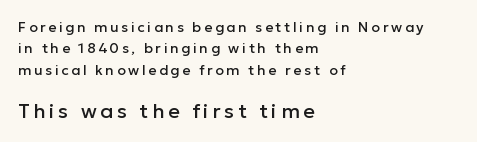
Q: Is the text italic (slanted)? A: No, it is upright.
Q: Is the text underlined? A: No.
Q: How is the paragraph aligned? A: Left-aligned.
Q: Is the spacing between lines tight, normal or loose? A: Normal.
Q: Which block of text is set in a larger size, the first (top) or the second (bottom)? A: The second (bottom) one.
